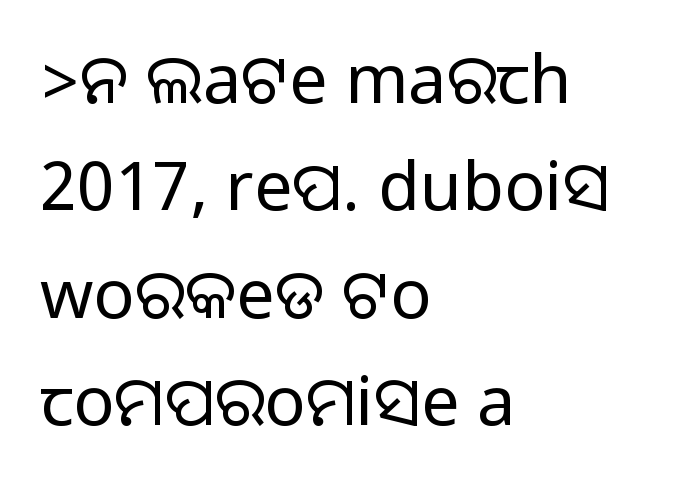
Does the leading feel generous? No, just average. The text block is weighted toward the left margin, trailing off unevenly rightward. Check where the strokes stop: nothing finishes them off — pure sans. The rendering uses natural spacing where letterforms have individual widths. This is the regular roman posture of the typeface. Here the glyphs are tracked normally, forming tight word shapes.
